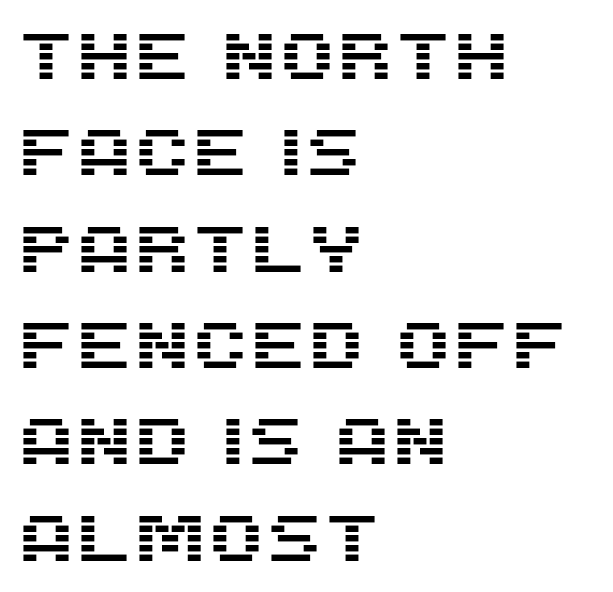
Q: Is the text italic (slanted)? A: No, it is upright.
Q: Is the typeface a serif or a sans-serif typeface? A: Sans-serif.
Q: Is the text underlined? A: No.
Q: How is the paragraph aligned? A: Left-aligned.
Q: Is the spacing between letters normal or unusually wide? A: Normal.
Q: Is the spacing between lines tight, normal or loose? A: Normal.
Q: Width (condensed, normal, or wide)? A: Normal.
Q: Stroke contrast? A: Medium.
Q: x-height? A: Large.
Q: Monospaced? A: No.
